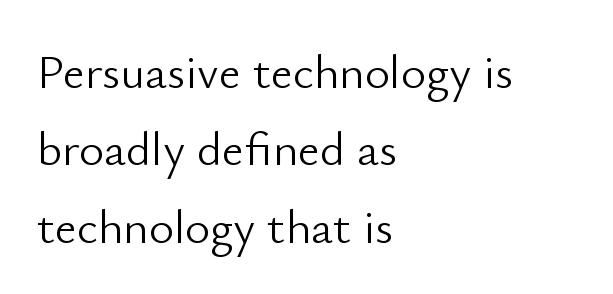
Line beginnings align vertically; line endings do not. Ink coverage per letter is moderate at most. A sans-serif font was chosen for this passage. Character widths vary here, with narrow letters taking less room than wide ones.
